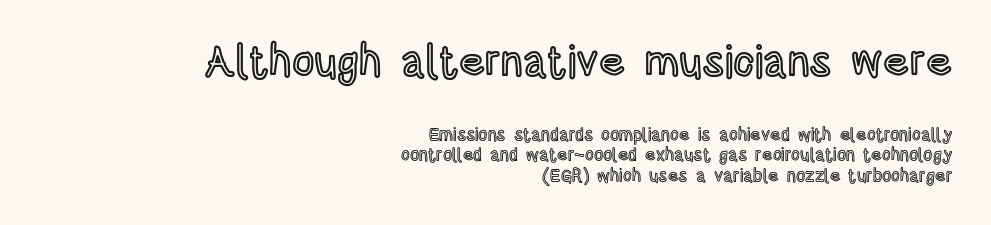
The image shows 44 px condensed type, upright; set right-aligned, tight line spacing (1.15x), normal letter spacing, not underlined; the first (top) block is 2.44x larger; a large x-height.
